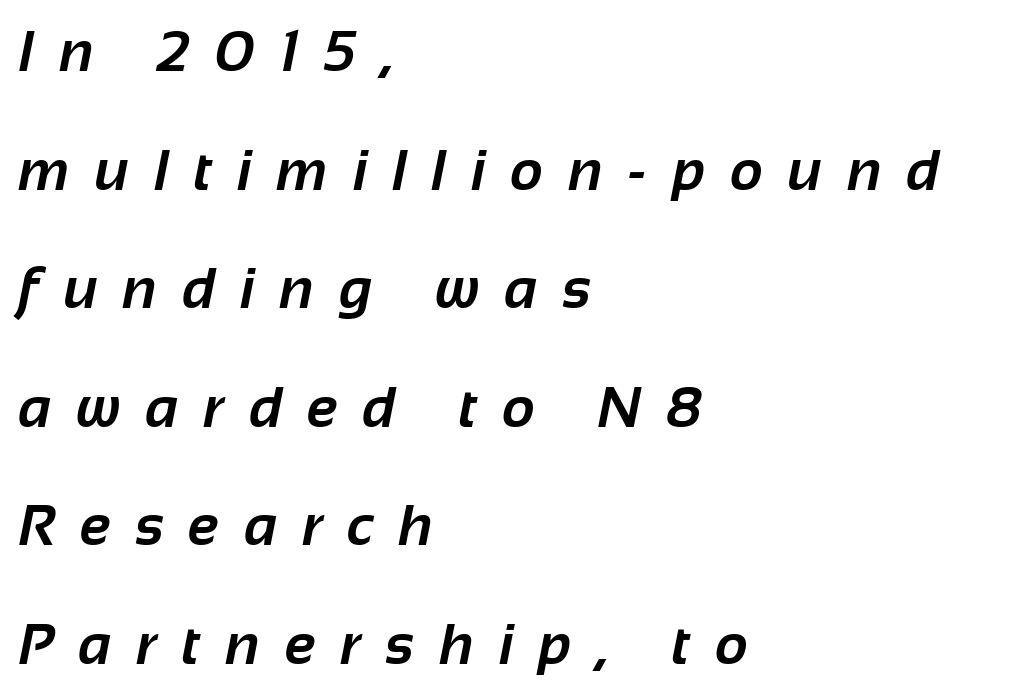
Q: Is the text bold? A: Yes.
Q: Is the typeface a serif or a sans-serif typeface? A: Sans-serif.
Q: Is the text underlined? A: No.
Q: How is the paragraph aligned? A: Left-aligned.
Q: Is the spacing between letters normal or unusually wide? A: Unusually wide.
Q: Is the spacing between lines tight, normal or loose? A: Loose.
Q: Width (condensed, normal, or wide)? A: Normal.
Q: Stroke contrast? A: Low.
Q: x-height? A: Medium.
Q: Monospaced? A: No.
